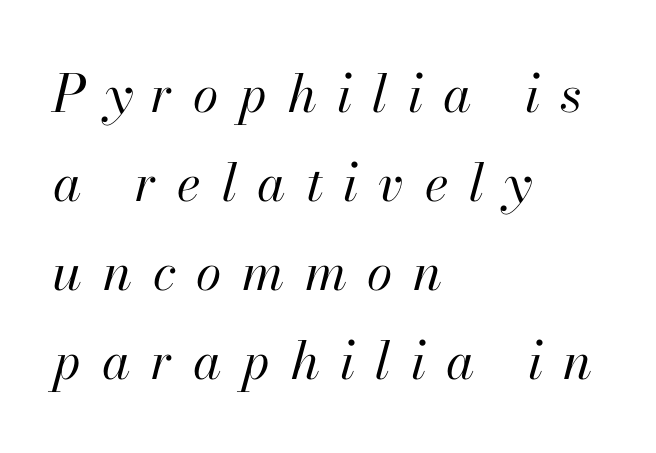
Q: Is the text bold? A: No.
Q: Is the text italic (slanted)? A: Yes, it leans right by about 13 degrees.
Q: Is the text underlined? A: No.
Q: How is the paragraph aligned? A: Left-aligned.
Q: Is the spacing between letters normal or unusually wide? A: Unusually wide.
Q: Width (condensed, normal, or wide)? A: Normal.
Q: Stroke contrast? A: High.
Q: x-height? A: Small.
Q: Monospaced? A: No.
